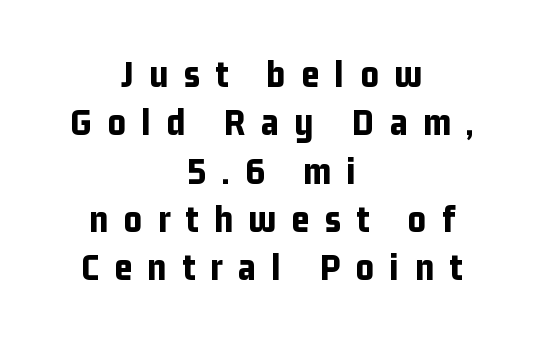
{"serif": "no", "italic": "no", "bold": "yes", "weight": "bold", "width": "condensed", "stroke_contrast": "low", "x_height": "medium", "monospaced": "no", "underline": "no", "align": "center", "line_spacing_ratio": 1.24, "letter_spacing": "wide", "letter_spacing_em": 0.4, "glyph_px": 39}
